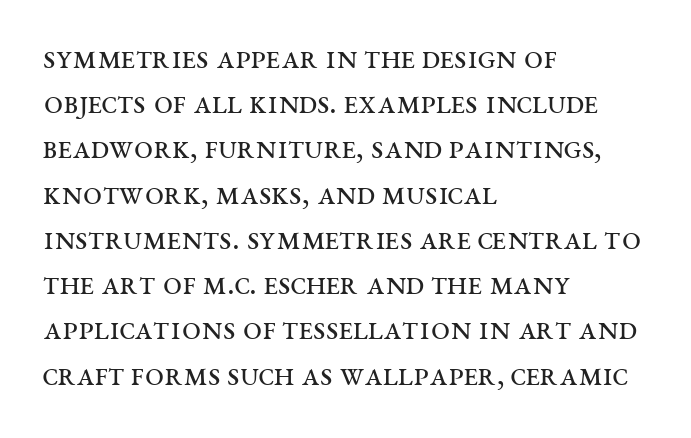
The image shows 34 px regular-weight, wide serif type, upright; set left-aligned, normal line spacing (1.33x), normal letter spacing, not underlined; medium stroke contrast and a large x-height.
